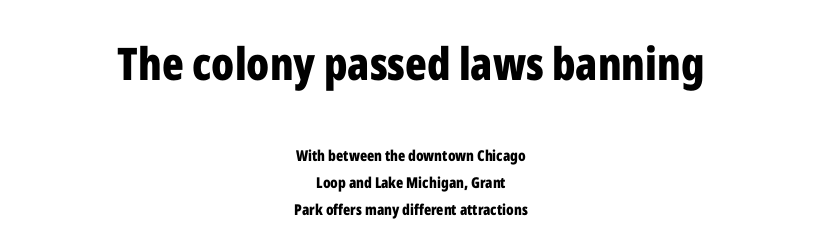
The image shows 45 px bold, condensed sans-serif type, upright; set centered, line spacing 1.8x, normal letter spacing, not underlined; the first (top) block is 3.0x larger; low stroke contrast and a medium x-height.
